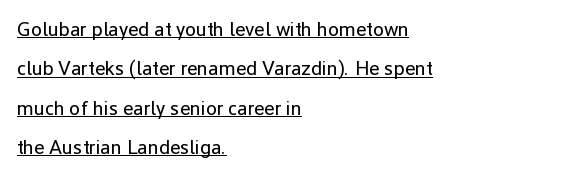
If you measured baseline to baseline, you'd find a long distance. Glyph-to-glyph distance matches everyday printed text. The paragraph has a hard left edge and a soft right edge. Posture: upright roman. A typographer would call this underscored text. A quiet, ordinary-to-light weight characterises the typeface.
